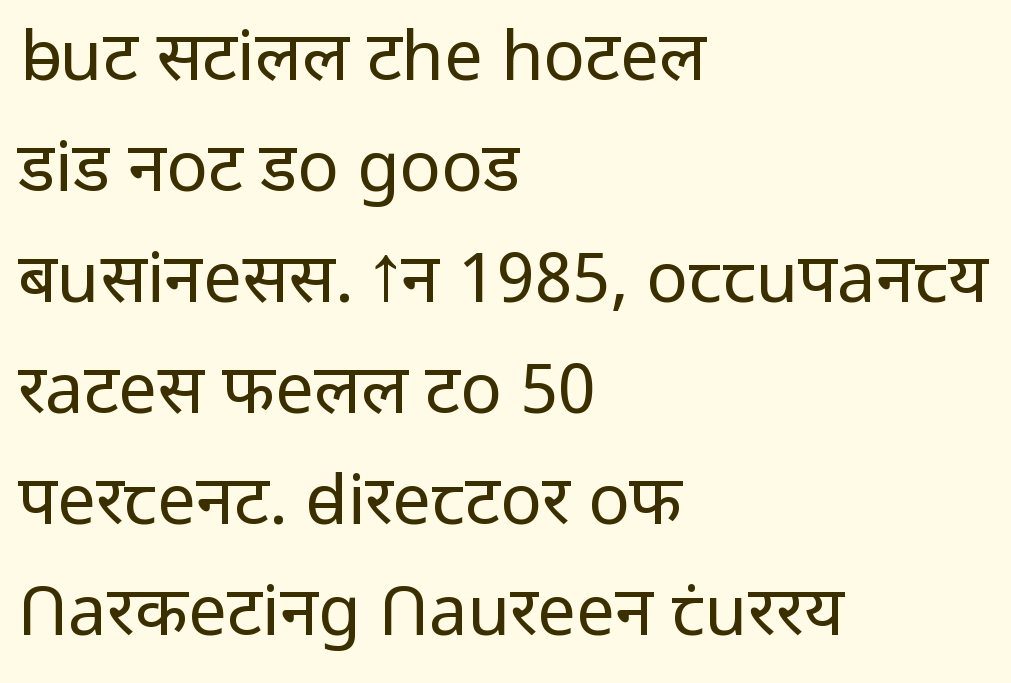
{"serif": "no", "italic": "no", "bold": "no", "weight": "regular", "width": "normal", "stroke_contrast": "low", "x_height": "medium", "monospaced": "no", "underline": "no", "align": "left", "line_spacing": "normal", "line_spacing_ratio": 1.61, "letter_spacing": "normal", "letter_spacing_em": 0.0, "glyph_px": 69}
